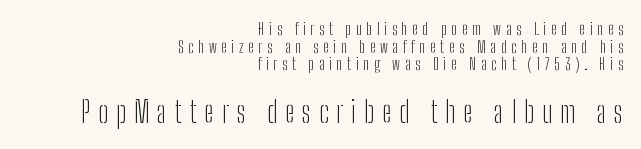
{"serif": "no", "italic": "no", "bold": "no", "weight": "light", "width": "condensed", "stroke_contrast": "low", "x_height": "medium", "monospaced": "no", "underline": "no", "align": "right", "line_spacing": "tight", "line_spacing_ratio": 1.04, "letter_spacing": "wide", "letter_spacing_em": 0.27, "larger_block": "second", "size_ratio": 1.71, "glyph_px": 29}
